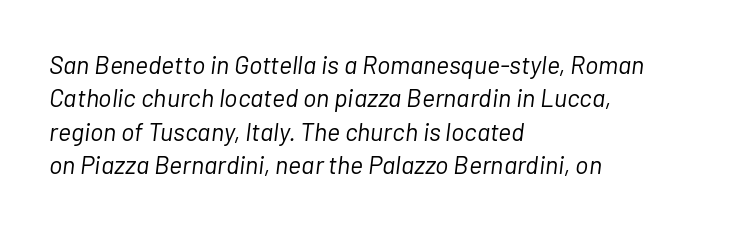
Q: Is the text bold? A: No.
Q: Is the text italic (slanted)? A: Yes, it leans right by about 7 degrees.
Q: Is the text underlined? A: No.
Q: How is the paragraph aligned? A: Left-aligned.
Q: Is the spacing between letters normal or unusually wide? A: Normal.
Q: Is the spacing between lines tight, normal or loose? A: Normal.
